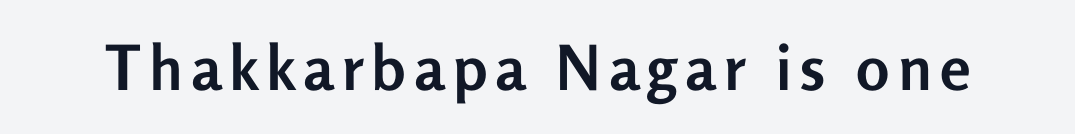
Q: Is the text bold? A: Yes.
Q: Is the text italic (slanted)? A: No, it is upright.
Q: Is the typeface a serif or a sans-serif typeface? A: Sans-serif.
Q: Is the text underlined? A: No.
Q: Width (condensed, normal, or wide)? A: Normal.
Q: Stroke contrast? A: Low.
Q: x-height? A: Medium.
Q: Monospaced? A: No.
